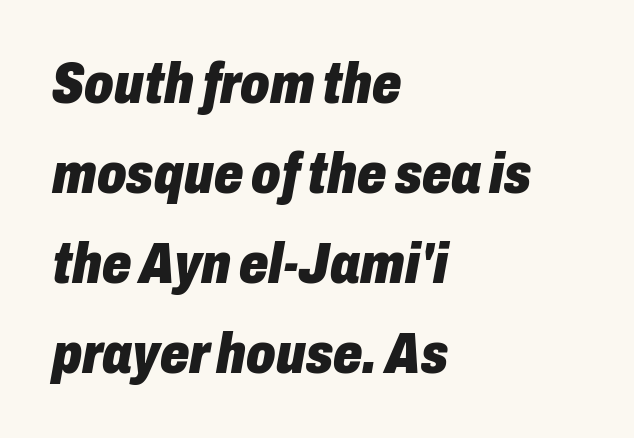
The image shows 58 px heavy, condensed type, italic (leaning right); set left-aligned, normal line spacing (1.55x), normal letter spacing, not underlined; low stroke contrast and a medium x-height.
